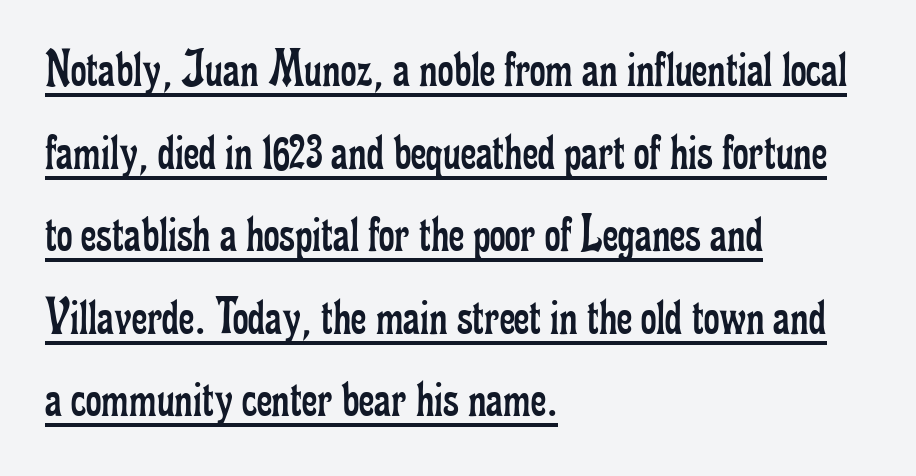
Q: Is the text bold? A: No.
Q: Is the text italic (slanted)? A: No, it is upright.
Q: Is the typeface a serif or a sans-serif typeface? A: Serif.
Q: Is the text underlined? A: Yes.
Q: How is the paragraph aligned? A: Left-aligned.
Q: Is the spacing between letters normal or unusually wide? A: Normal.
Q: Is the spacing between lines tight, normal or loose? A: Normal.
Q: Width (condensed, normal, or wide)? A: Condensed.
Q: Stroke contrast? A: Low.
Q: x-height? A: Small.
Q: Monospaced? A: No.
